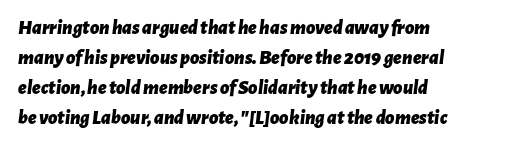
The image shows 20 px bold type, italic (leaning right); set left-aligned, normal line spacing (1.5x), normal letter spacing, not underlined.
